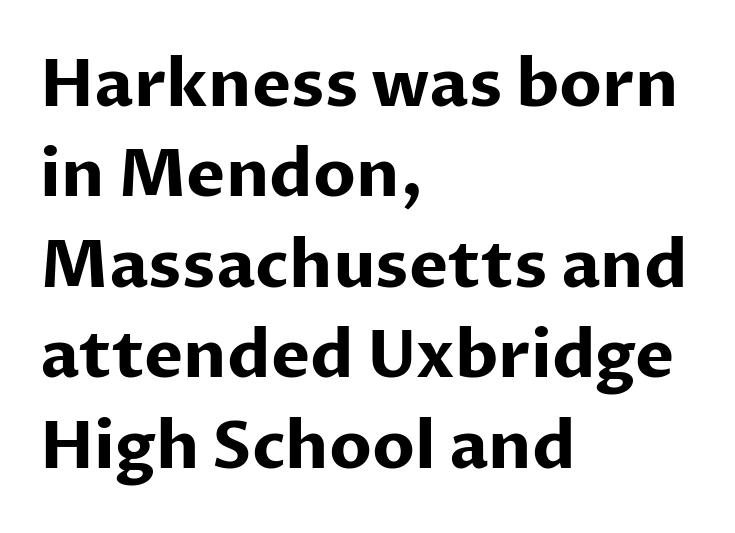
Q: Is the text bold? A: Yes.
Q: Is the text italic (slanted)? A: No, it is upright.
Q: Is the typeface a serif or a sans-serif typeface? A: Sans-serif.
Q: Is the text underlined? A: No.
Q: How is the paragraph aligned? A: Left-aligned.
Q: Is the spacing between letters normal or unusually wide? A: Normal.
Q: Is the spacing between lines tight, normal or loose? A: Normal.
Q: Width (condensed, normal, or wide)? A: Normal.
Q: Stroke contrast? A: Low.
Q: x-height? A: Medium.
Q: Monospaced? A: No.
